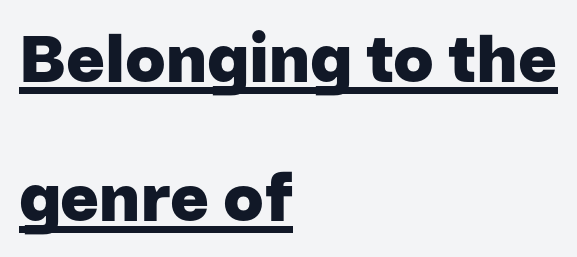
{"serif": "no", "italic": "no", "bold": "yes", "weight": "heavy", "width": "normal", "stroke_contrast": "low", "x_height": "medium", "monospaced": "no", "underline": "yes", "align": "left", "line_spacing": "loose", "line_spacing_ratio": 2.11, "letter_spacing": "normal", "letter_spacing_em": 0.0, "glyph_px": 66}
